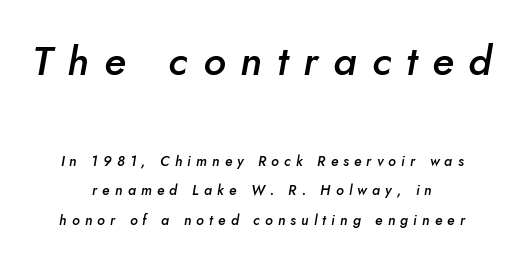
{"italic": "yes", "lean": "right", "slant_degrees": 5, "bold": "semi", "weight": "semibold", "width": "normal", "stroke_contrast": "low", "x_height": "small", "monospaced": "no", "underline": "no", "align": "center", "line_spacing": "loose", "line_spacing_ratio": 2.12, "letter_spacing": "wide", "letter_spacing_em": 0.37, "larger_block": "first", "size_ratio": 2.93, "glyph_px": 41}
